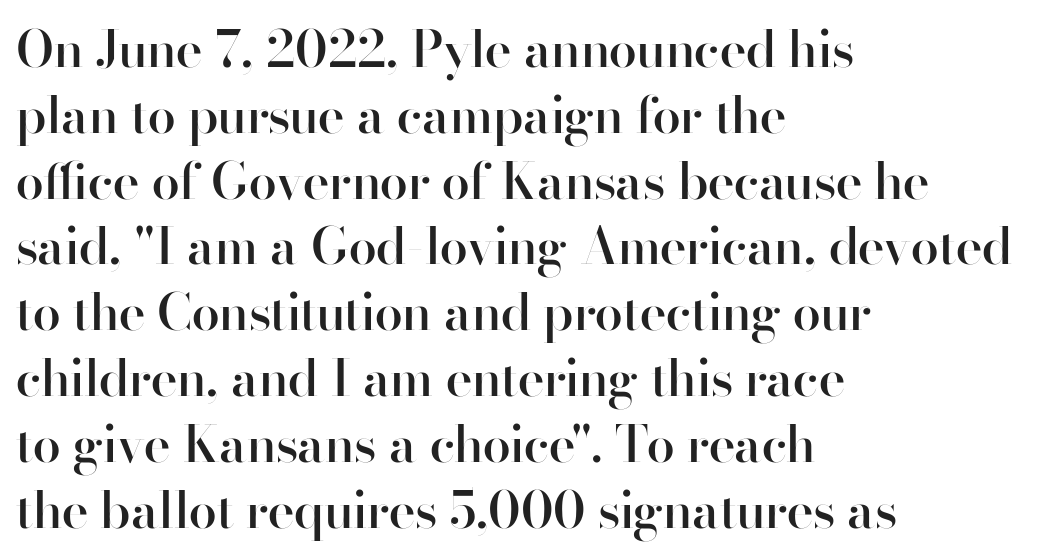
The image shows 51 px semibold sans-serif type, upright; set left-aligned, normal line spacing (1.29x), normal letter spacing, not underlined; high stroke contrast and a small x-height.
